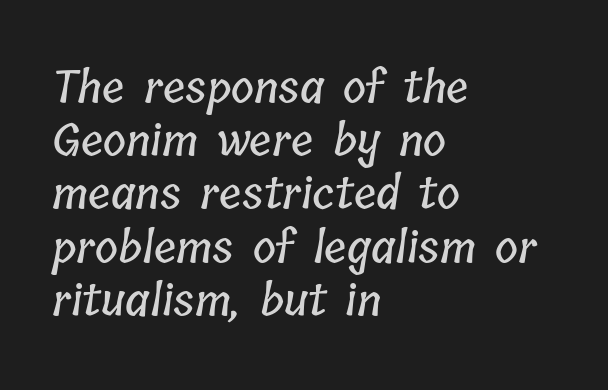
The image shows 44 px condensed type; set left-aligned, line spacing 1.21x, normal letter spacing, not underlined; low stroke contrast and a medium x-height.
